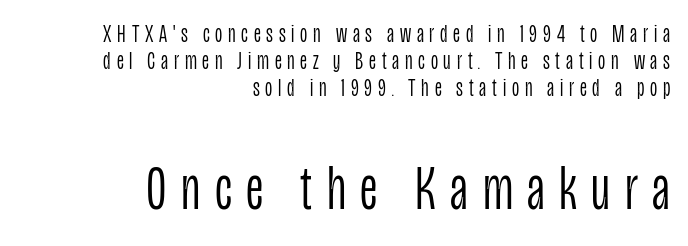
The image shows 63 px light, condensed sans-serif type, upright; set right-aligned, tight line spacing (1.09x), unusually wide letter spacing (+0.23 em), not underlined; the second (bottom) block is 2.52x larger; low stroke contrast and a large x-height.
